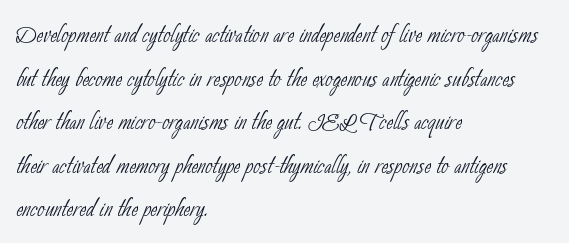
The image shows 32 px thin, condensed sans-serif type; set left-aligned, normal line spacing (1.36x), normal letter spacing, not underlined; low stroke contrast and a small x-height.
